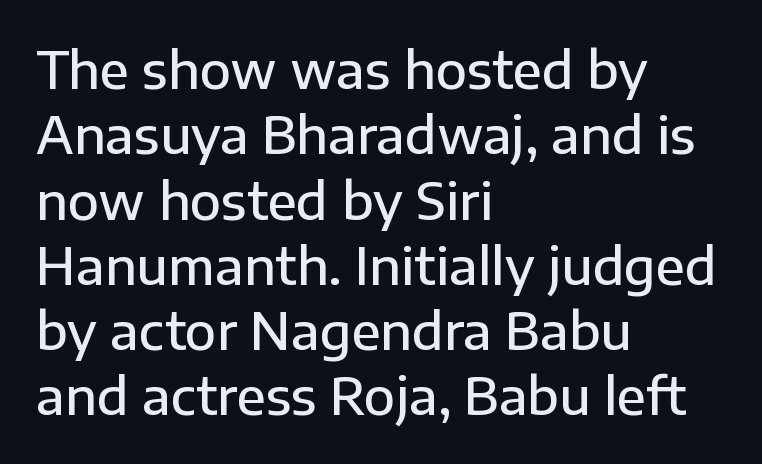
The image shows 51 px semibold sans-serif type, upright; set left-aligned, normal line spacing (1.28x), normal letter spacing, not underlined; low stroke contrast and a medium x-height.
